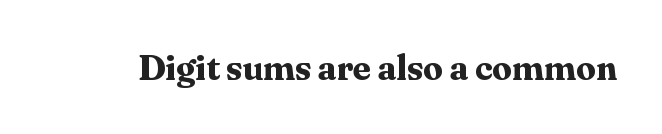
The letters advance in unequal steps, a hallmark of proportional type. This sample uses plain, unmodified letter spacing. Small tapered or slab feet sit at the stroke ends, so this counts as serif. Posture: vertical. Does the weight exceed regular? Yes, all the way to bold. The baseline area is clear.
